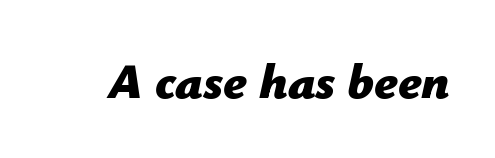
The image shows 50 px bold type, italic (leaning right); set normal letter spacing, not underlined; low stroke contrast and a medium x-height.
